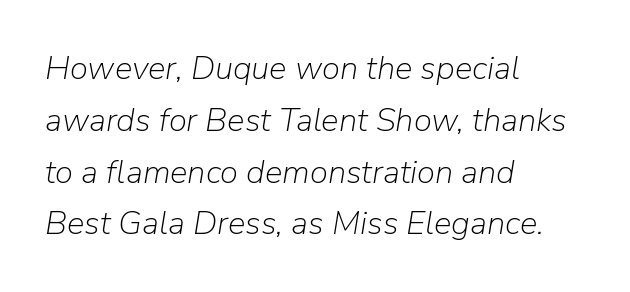
The image shows 33 px light type, italic (leaning right); set left-aligned, normal line spacing (1.57x), normal letter spacing, not underlined; low stroke contrast and a medium x-height.
